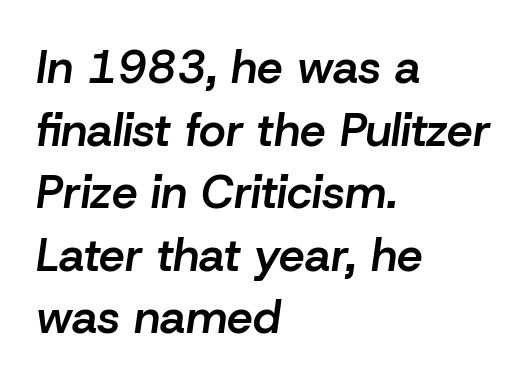
Q: Is the text bold? A: Semi-bold.
Q: Is the text italic (slanted)? A: Yes, it leans right by about 8 degrees.
Q: Is the text underlined? A: No.
Q: How is the paragraph aligned? A: Left-aligned.
Q: Is the spacing between letters normal or unusually wide? A: Normal.
Q: Is the spacing between lines tight, normal or loose? A: Normal.
Q: Width (condensed, normal, or wide)? A: Normal.
Q: Stroke contrast? A: Low.
Q: x-height? A: Medium.
Q: Monospaced? A: No.
